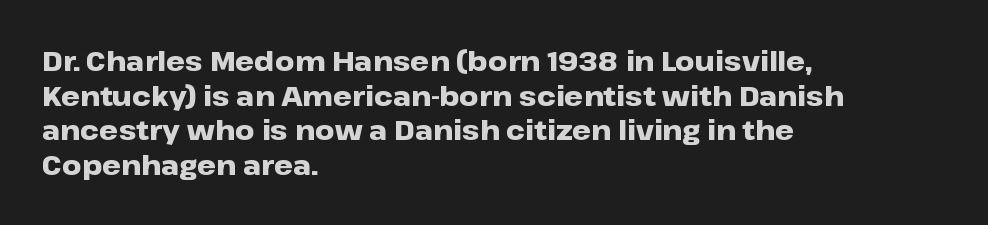
Q: Is the text bold? A: Yes.
Q: Is the text italic (slanted)? A: No, it is upright.
Q: Is the text underlined? A: No.
Q: How is the paragraph aligned? A: Left-aligned.
Q: Is the spacing between letters normal or unusually wide? A: Normal.
Q: Is the spacing between lines tight, normal or loose? A: Normal.
